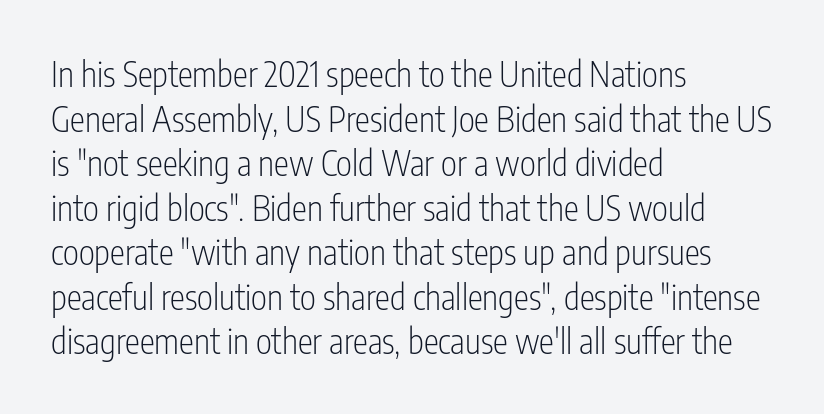
The letters sit at their default tracking, neither squeezed nor spread. The characters are drawn with everyday or finer stroke widths. Leading: standard. The rendering uses natural spacing where letterforms have individual widths. A bare baseline throughout the passage. Classification — sans serif.
